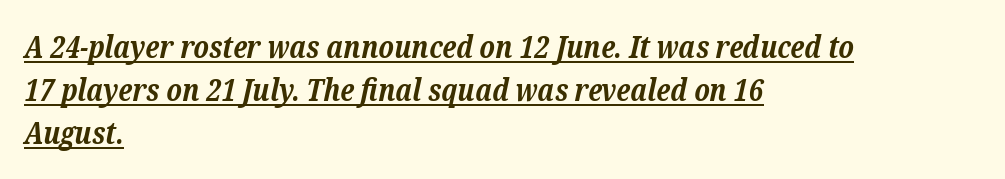
This sample has the flowing, uneven cadence of proportional lettering. Students, this is bold: see how much ink each stroke carries. What decoration does the sample have? An underline. Every row of glyphs begins at an identical x-position on the left.
